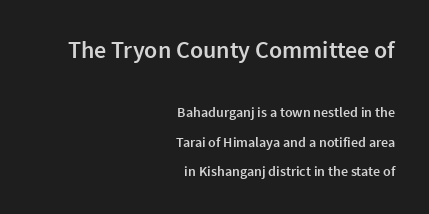
{"italic": "no", "bold": "semi", "underline": "no", "align": "right", "line_spacing": "loose", "line_spacing_ratio": 2.09, "letter_spacing": "normal", "letter_spacing_em": 0.0, "larger_block": "first", "size_ratio": 1.71, "glyph_px": 24}
